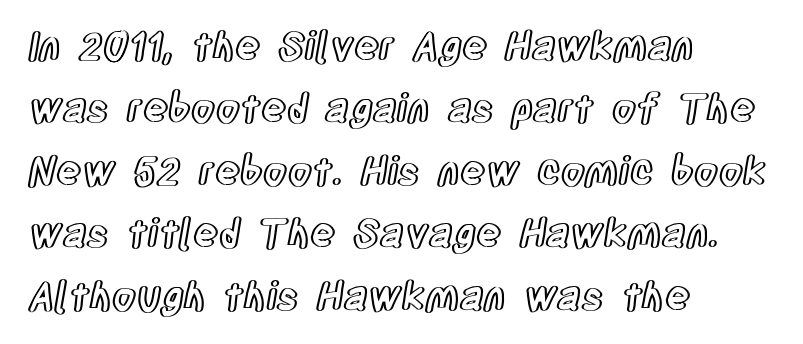
{"width": "condensed", "x_height": "large", "monospaced": "no", "underline": "no", "align": "left", "line_spacing": "normal", "line_spacing_ratio": 1.6, "letter_spacing": "normal", "letter_spacing_em": 0.0, "glyph_px": 39}
